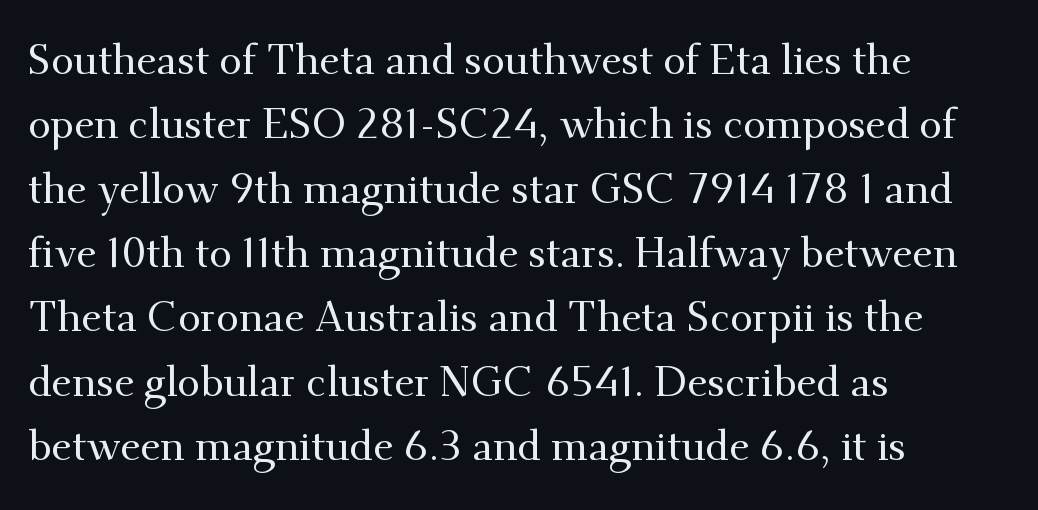
The image shows 41 px serif type, upright; set left-aligned, normal line spacing (1.57x), normal letter spacing, not underlined; medium stroke contrast and a small x-height.
